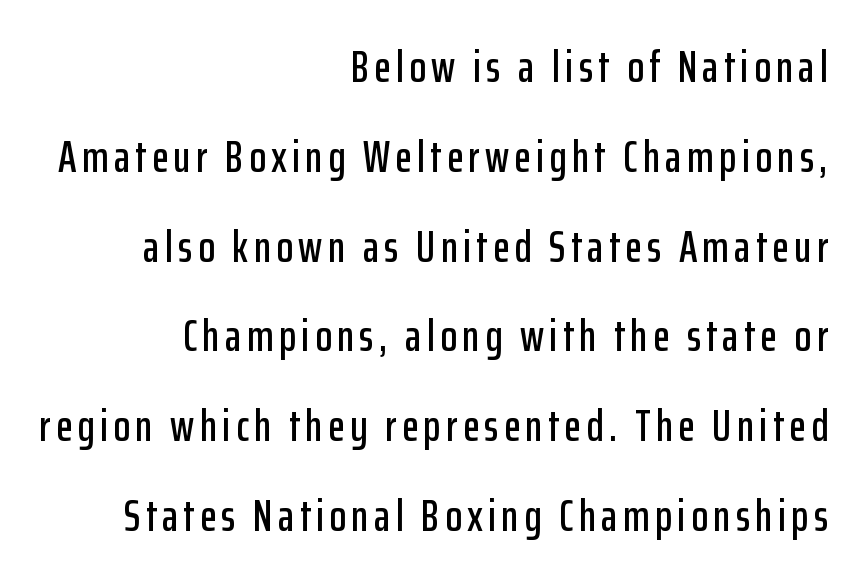
{"serif": "no", "italic": "no", "width": "condensed", "stroke_contrast": "low", "x_height": "medium", "monospaced": "no", "underline": "no", "align": "right", "line_spacing": "loose", "line_spacing_ratio": 2.04, "glyph_px": 44}
